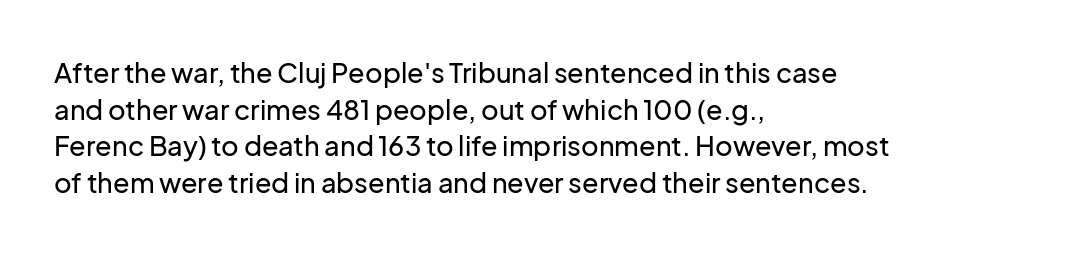
Q: Is the text italic (slanted)? A: No, it is upright.
Q: Is the text underlined? A: No.
Q: How is the paragraph aligned? A: Left-aligned.
Q: Is the spacing between letters normal or unusually wide? A: Normal.
Q: Is the spacing between lines tight, normal or loose? A: Normal.
